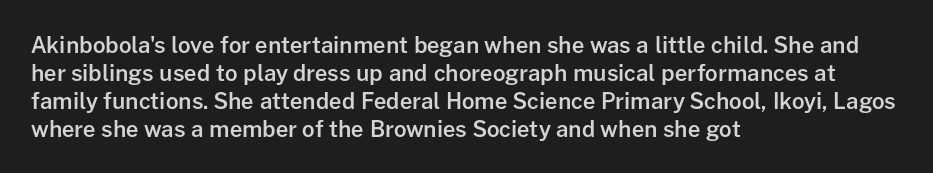
The image shows 22 px text type, upright; set left-aligned, normal line spacing (1.28x), normal letter spacing, not underlined.
